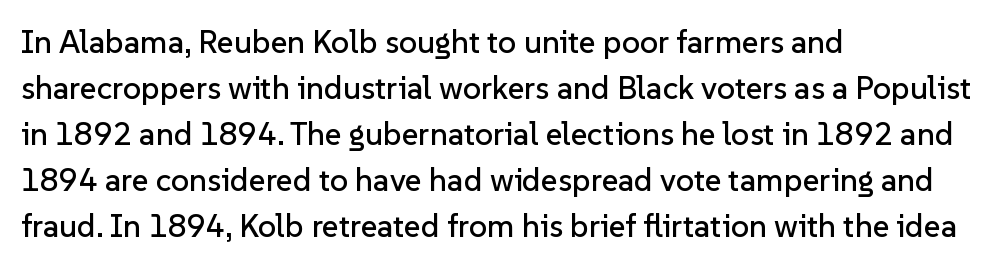
Q: Is the text italic (slanted)? A: No, it is upright.
Q: Is the typeface a serif or a sans-serif typeface? A: Sans-serif.
Q: Is the text underlined? A: No.
Q: How is the paragraph aligned? A: Left-aligned.
Q: Is the spacing between letters normal or unusually wide? A: Normal.
Q: Is the spacing between lines tight, normal or loose? A: Normal.
Q: Width (condensed, normal, or wide)? A: Normal.
Q: Stroke contrast? A: Low.
Q: x-height? A: Medium.
Q: Monospaced? A: No.
